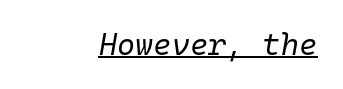
There's an unmistakable incline to the writing here. A flush-right, rag-left setting is used for this passage. Weight: in the light-to-regular range. You could count columns in this text — the font is strictly monospaced. Caption: standard tracking, unaltered. Every word sits above its own underline.
